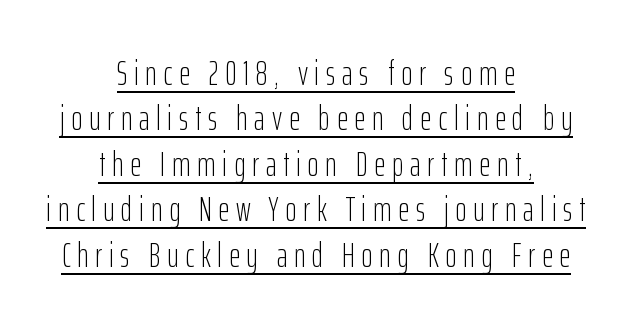
Centered paragraph, ragged on both sides. A sans-serif font was chosen for this passage. Italic: no, the glyphs are upright roman. The line-height multiplier appears to be the usual default. Has an underline been added? It has.
